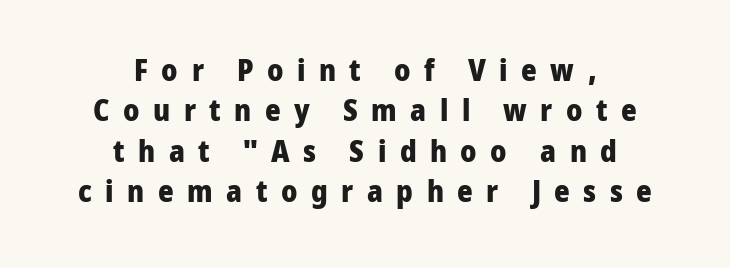
Q: Is the text bold? A: Yes.
Q: Is the text italic (slanted)? A: No, it is upright.
Q: Is the typeface a serif or a sans-serif typeface? A: Sans-serif.
Q: Is the text underlined? A: No.
Q: How is the paragraph aligned? A: Centered.
Q: Is the spacing between letters normal or unusually wide? A: Unusually wide.
Q: Is the spacing between lines tight, normal or loose? A: Normal.
Q: Width (condensed, normal, or wide)? A: Normal.
Q: Stroke contrast? A: Low.
Q: x-height? A: Medium.
Q: Monospaced? A: No.
